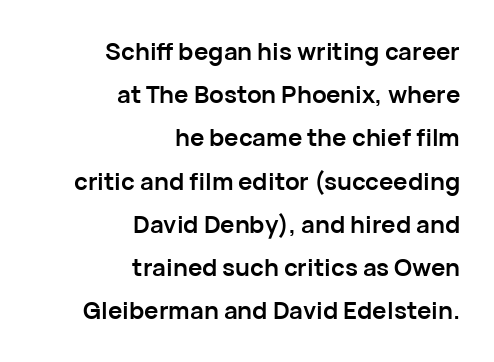
The image shows 24 px bold type, upright; set right-aligned, line spacing 1.8x, normal letter spacing, not underlined.
